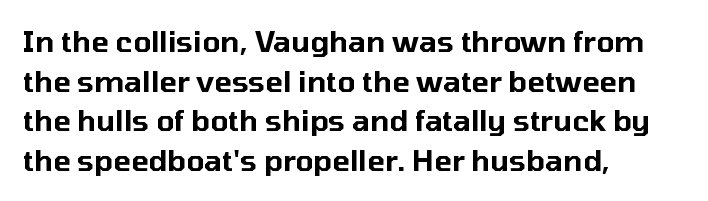
{"serif": "no", "italic": "no", "width": "normal", "stroke_contrast": "low", "x_height": "medium", "monospaced": "no", "underline": "no", "align": "left", "line_spacing": "normal", "line_spacing_ratio": 1.37, "letter_spacing": "normal", "letter_spacing_em": 0.0, "glyph_px": 29}
